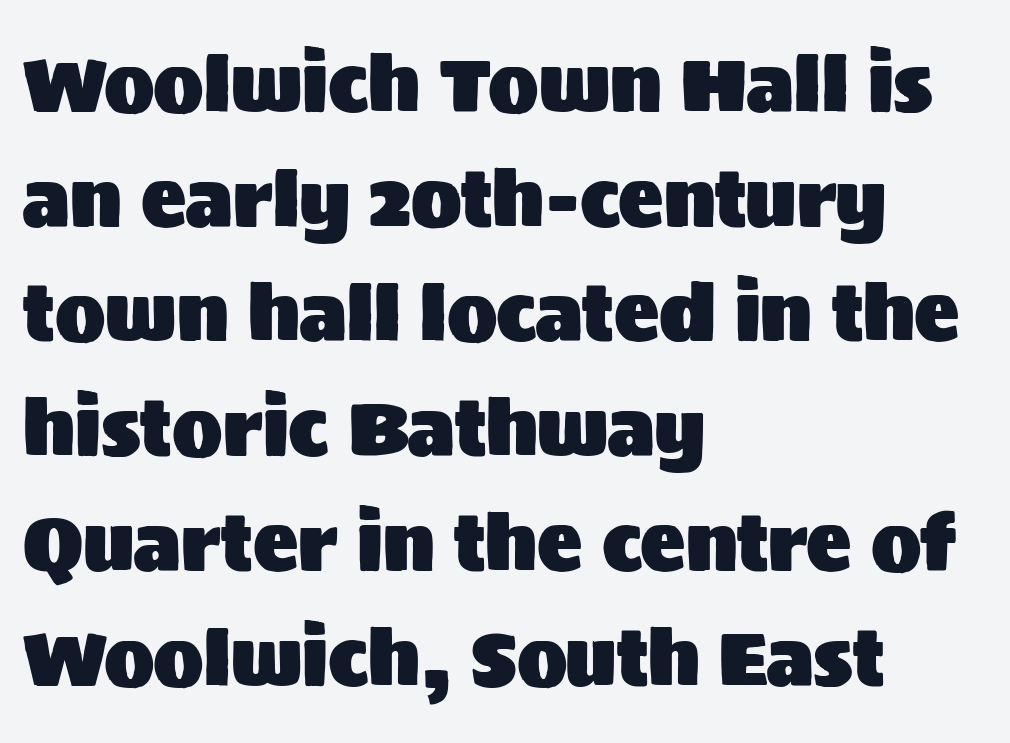
Q: Is the text italic (slanted)? A: No, it is upright.
Q: Is the typeface a serif or a sans-serif typeface? A: Sans-serif.
Q: Is the text underlined? A: No.
Q: How is the paragraph aligned? A: Left-aligned.
Q: Is the spacing between letters normal or unusually wide? A: Normal.
Q: Is the spacing between lines tight, normal or loose? A: Normal.
Q: Width (condensed, normal, or wide)? A: Normal.
Q: Stroke contrast? A: Medium.
Q: x-height? A: Large.
Q: Monospaced? A: No.
